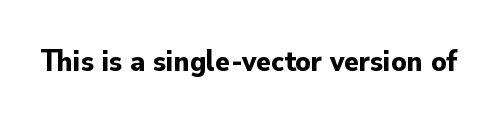
{"serif": "no", "italic": "no", "bold": "yes", "weight": "bold", "width": "normal", "stroke_contrast": "low", "x_height": "small", "monospaced": "no", "underline": "no", "letter_spacing": "normal", "letter_spacing_em": 0.0, "glyph_px": 30}
